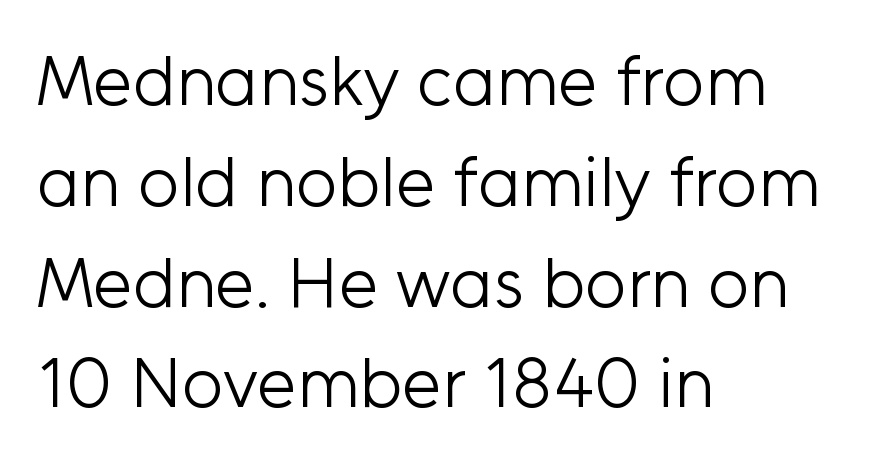
{"serif": "no", "italic": "no", "bold": "no", "weight": "light", "width": "normal", "stroke_contrast": "low", "x_height": "medium", "monospaced": "no", "underline": "no", "align": "left", "line_spacing": "normal", "line_spacing_ratio": 1.42, "letter_spacing": "normal", "letter_spacing_em": 0.0, "glyph_px": 71}
